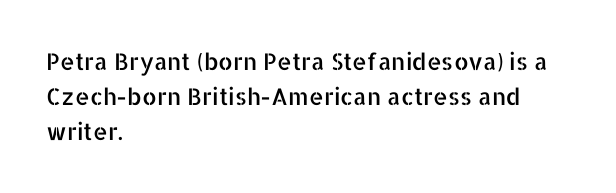
Q: Is the text italic (slanted)? A: No, it is upright.
Q: Is the text underlined? A: No.
Q: How is the paragraph aligned? A: Left-aligned.
Q: Is the spacing between letters normal or unusually wide? A: Normal.
Q: Is the spacing between lines tight, normal or loose? A: Normal.
